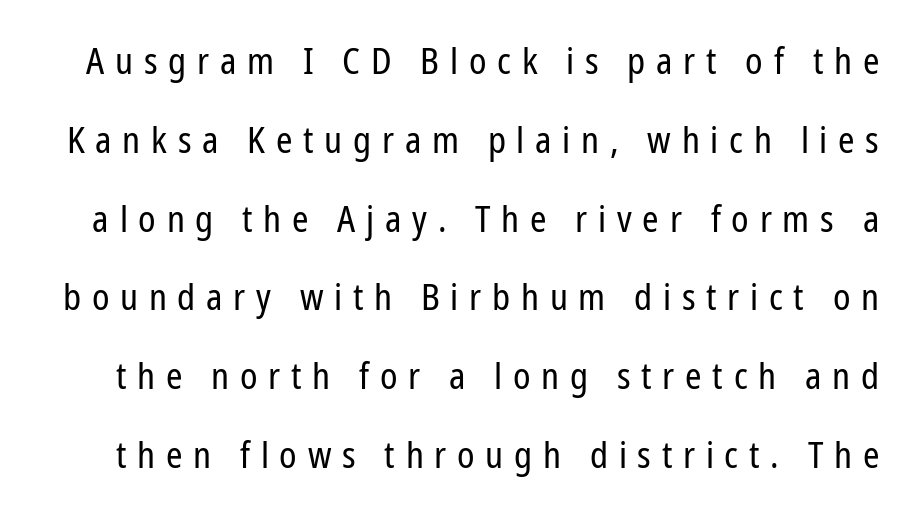
The image shows 37 px regular-weight, condensed sans-serif type, upright; set loose line spacing (2.13x), unusually wide letter spacing (+0.29 em), not underlined; low stroke contrast and a medium x-height.
